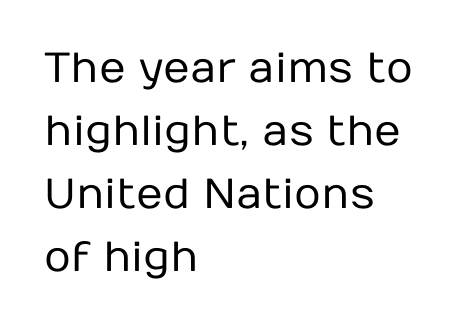
The letterforms sit at book weight or below. The paragraph shown leans on its left margin. Caption: standard tracking, unaltered. Upright lettering throughout. You can tell from the bare stems that sans-serif type was used. Lines of text with bare space underneath.
